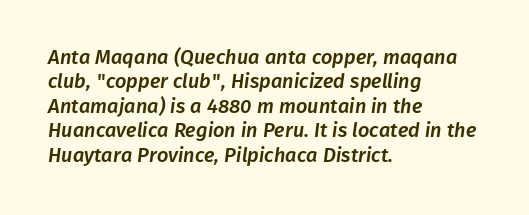
Q: Is the text underlined? A: No.
Q: How is the paragraph aligned? A: Left-aligned.
Q: Is the spacing between letters normal or unusually wide? A: Normal.
